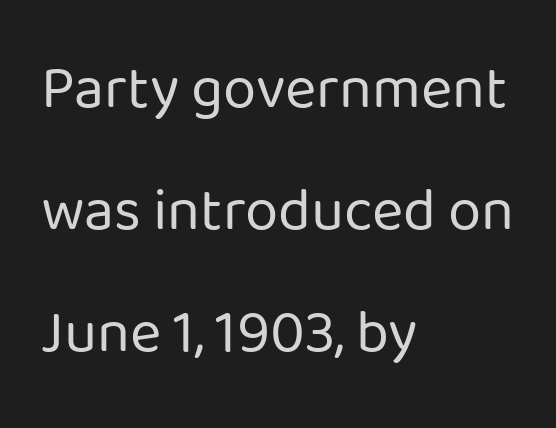
Q: Is the text bold? A: No.
Q: Is the text italic (slanted)? A: No, it is upright.
Q: Is the typeface a serif or a sans-serif typeface? A: Sans-serif.
Q: Is the text underlined? A: No.
Q: How is the paragraph aligned? A: Left-aligned.
Q: Is the spacing between letters normal or unusually wide? A: Normal.
Q: Is the spacing between lines tight, normal or loose? A: Loose.
Q: Width (condensed, normal, or wide)? A: Normal.
Q: Stroke contrast? A: Low.
Q: x-height? A: Medium.
Q: Monospaced? A: No.
